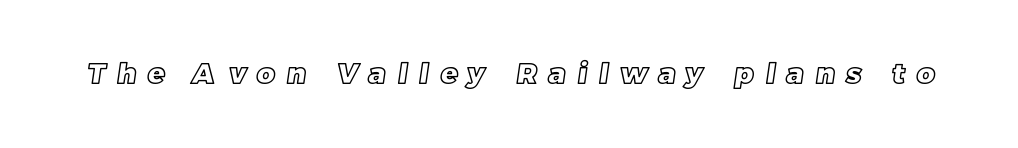
Clear beneath every line of the passage. Here the designer chose a conventional face with non-uniform glyph widths. The letterforms stand isolated, each surrounded by extra space.
